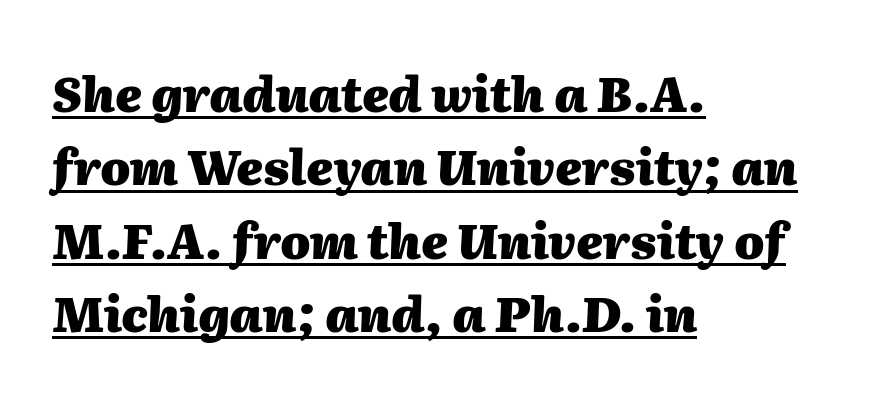
{"italic": "yes", "lean": "right", "slant_degrees": 2, "bold": "yes", "weight": "heavy", "width": "normal", "stroke_contrast": "medium", "x_height": "medium", "monospaced": "no", "underline": "yes", "align": "left", "line_spacing": "normal", "line_spacing_ratio": 1.53, "letter_spacing": "normal", "letter_spacing_em": 0.0, "glyph_px": 48}
